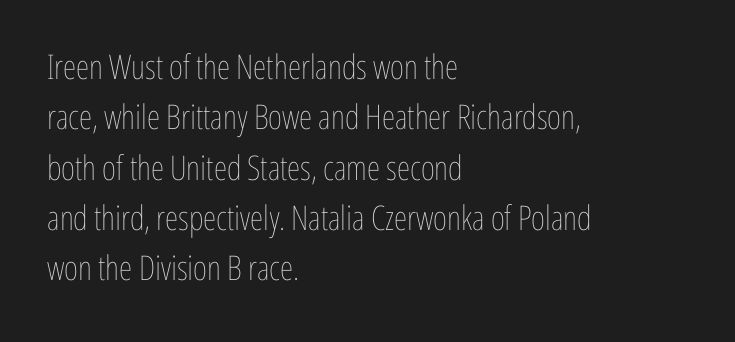
Q: Is the text bold? A: No.
Q: Is the text italic (slanted)? A: No, it is upright.
Q: Is the text underlined? A: No.
Q: How is the paragraph aligned? A: Left-aligned.
Q: Is the spacing between letters normal or unusually wide? A: Normal.
Q: Is the spacing between lines tight, normal or loose? A: Normal.
Q: Width (condensed, normal, or wide)? A: Condensed.
Q: Stroke contrast? A: Low.
Q: x-height? A: Medium.
Q: Monospaced? A: No.
